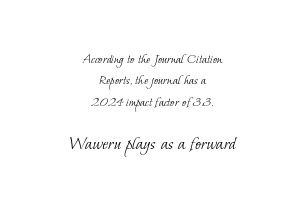
Q: Is the text bold? A: No.
Q: Is the text underlined? A: No.
Q: How is the paragraph aligned? A: Centered.
Q: Is the spacing between letters normal or unusually wide? A: Normal.
Q: Is the spacing between lines tight, normal or loose? A: Normal.
Q: Which block of text is set in a larger size, the first (top) or the second (bottom)? A: The second (bottom) one.
